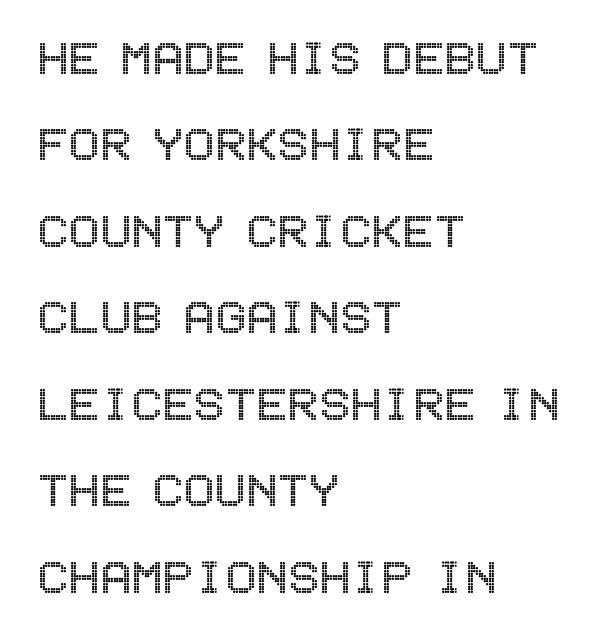
The image shows 58 px condensed type, upright; set left-aligned, normal line spacing (1.49x), normal letter spacing, not underlined; a large x-height.
